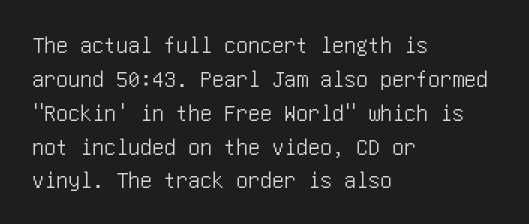
Here the glyphs are tracked normally, forming tight word shapes. A typesetter would call this leading conventional body-copy spacing. Descenders hang freely into open space. Typeset ragged right — the left edge is the straight one. Posture: upright roman.
